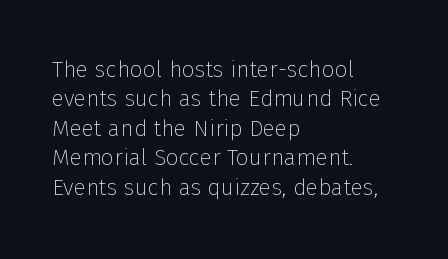
The image shows 23 px text type, upright; set left-aligned, normal line spacing (1.28x), normal letter spacing, not underlined.
